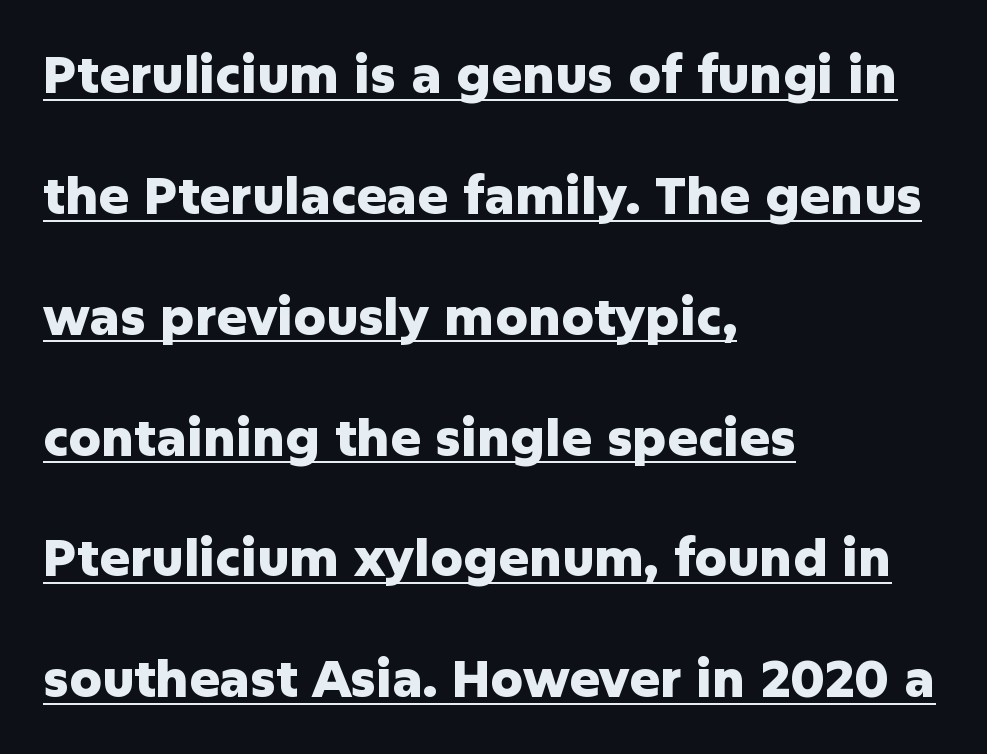
Looks like regular typesetting: each glyph gets only the width it needs. Vertically, the passage feels expansive, rows floating well apart. Like a heading marked for emphasis, these lines bear an underscore. This sample uses a sans-serif face. The face used here has the dense, thick strokes of a bold. You can tell it's not italic because the verticals are truly vertical.
